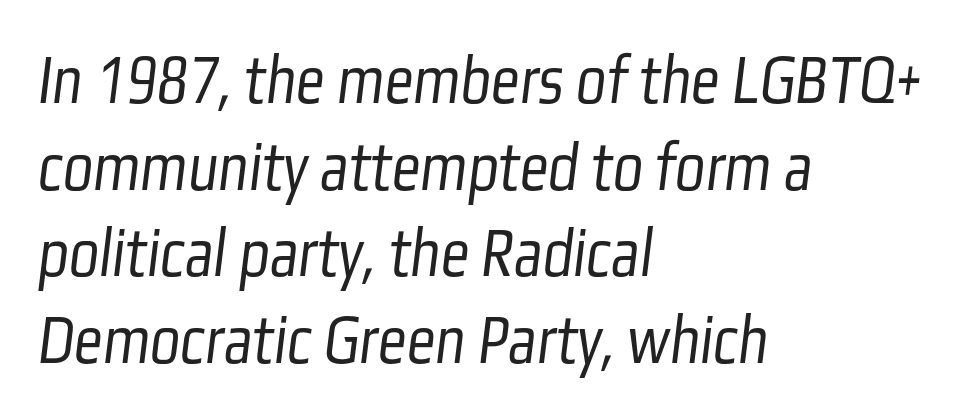
Stroke thickness stays within the range of a standard reading face or lighter. The rendering anchors every line to the left-hand side. The text was rendered using a sans face with plain stroke endings. Descender tails drop into unmarked territory. Standard letterfit; no display-style spreading of the glyphs.
